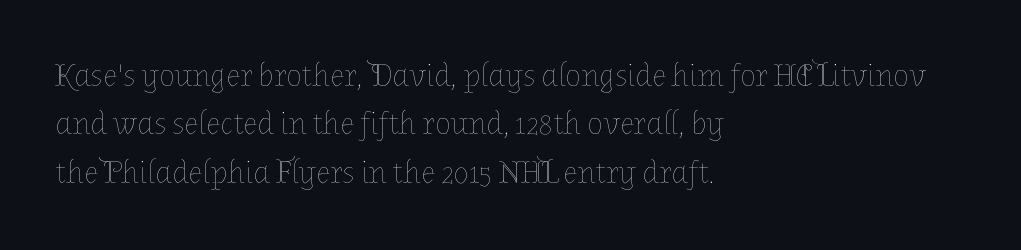
Q: Is the text bold? A: No.
Q: Is the text italic (slanted)? A: No, it is upright.
Q: Is the text underlined? A: No.
Q: How is the paragraph aligned? A: Left-aligned.
Q: Is the spacing between letters normal or unusually wide? A: Normal.
Q: Is the spacing between lines tight, normal or loose? A: Normal.
Q: Width (condensed, normal, or wide)? A: Normal.
Q: Stroke contrast? A: Low.
Q: x-height? A: Medium.
Q: Monospaced? A: No.
